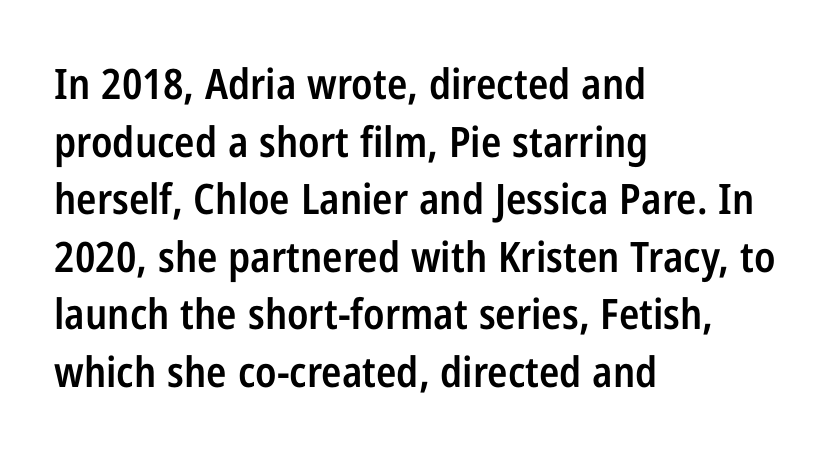
{"serif": "no", "italic": "no", "bold": "semi", "weight": "semibold", "width": "condensed", "stroke_contrast": "low", "x_height": "medium", "monospaced": "no", "underline": "no", "align": "left", "line_spacing": "normal", "line_spacing_ratio": 1.37, "letter_spacing": "normal", "letter_spacing_em": 0.0, "glyph_px": 42}
